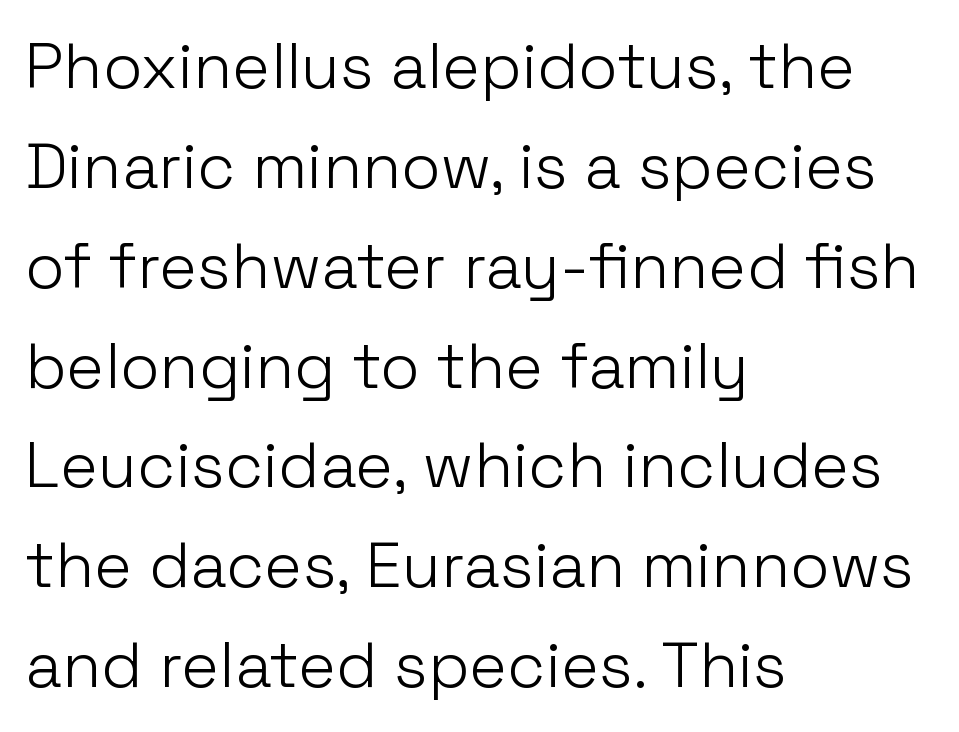
Q: Is the text bold? A: No.
Q: Is the text italic (slanted)? A: No, it is upright.
Q: Is the typeface a serif or a sans-serif typeface? A: Sans-serif.
Q: Is the text underlined? A: No.
Q: How is the paragraph aligned? A: Left-aligned.
Q: Is the spacing between letters normal or unusually wide? A: Normal.
Q: Is the spacing between lines tight, normal or loose? A: Normal.
Q: Width (condensed, normal, or wide)? A: Normal.
Q: Stroke contrast? A: Low.
Q: x-height? A: Medium.
Q: Monospaced? A: No.
